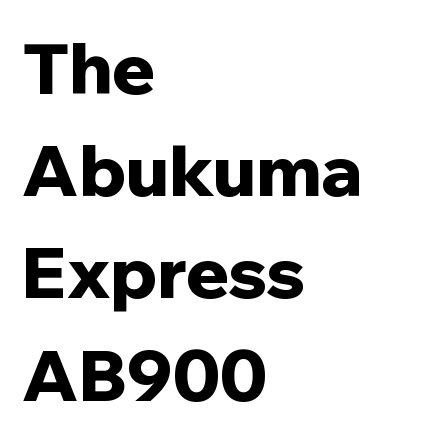
This sample uses a sans-serif face. Leftover space on each line is placed entirely after the last word. Nobody drew a line under any word here. Tracking here is standard; glyphs follow each other at the usual distance. The typesetting leans heavy: a genuine bold.
